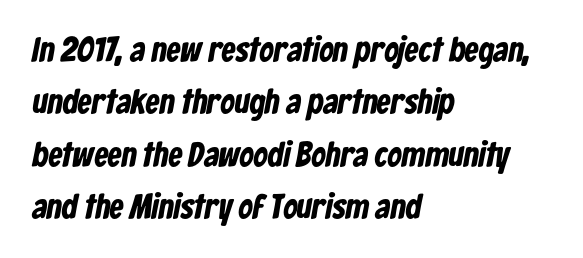
Weight: bold. Inter-character spacing is left at the font's built-in metrics. No word sits above an underline. The block of text has a typical density, with ordinary space between rows.
